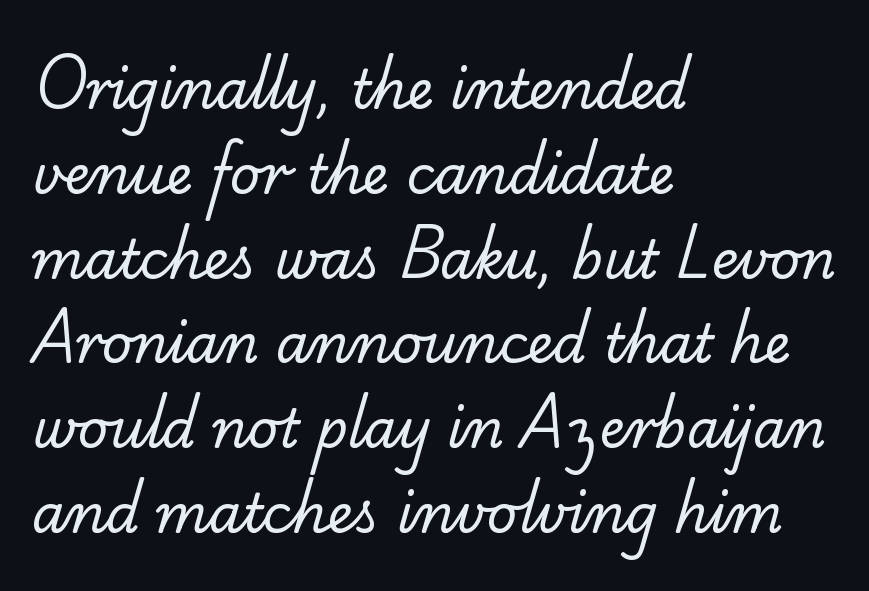
{"bold": "no", "weight": "regular", "width": "normal", "stroke_contrast": "low", "x_height": "small", "monospaced": "no", "underline": "no", "align": "left", "line_spacing": "normal", "line_spacing_ratio": 1.6, "letter_spacing": "normal", "letter_spacing_em": 0.0, "glyph_px": 53}
